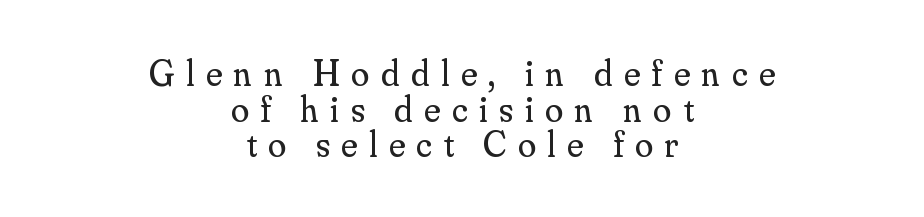
The image shows 37 px regular-weight serif type, upright; set centered, tight line spacing (0.96x), unusually wide letter spacing (+0.31 em), not underlined; medium stroke contrast and a small x-height.
